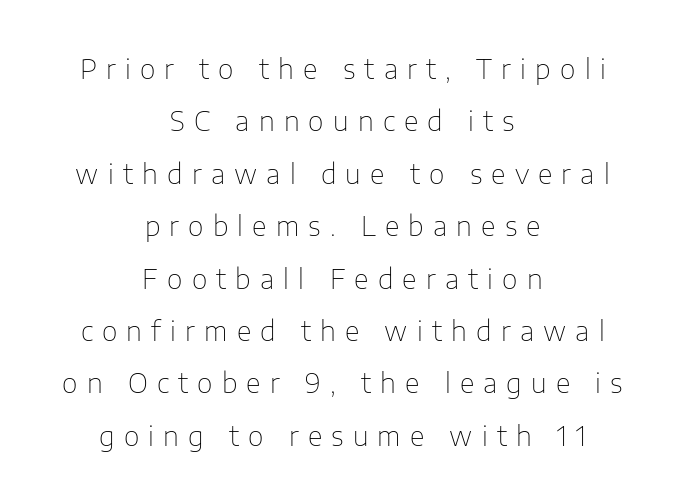
Q: Is the text bold? A: No.
Q: Is the text italic (slanted)? A: No, it is upright.
Q: Is the text underlined? A: No.
Q: How is the paragraph aligned? A: Centered.
Q: Is the spacing between letters normal or unusually wide? A: Unusually wide.
Q: Is the spacing between lines tight, normal or loose? A: Loose.
